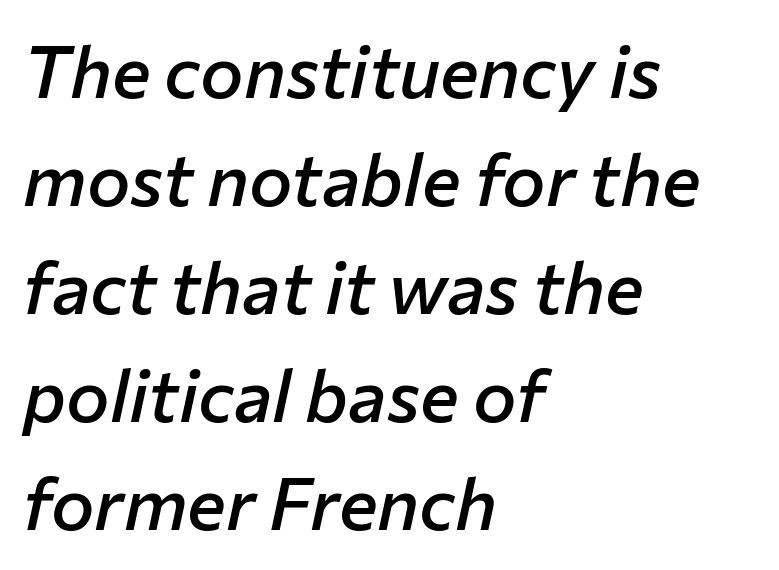
{"italic": "yes", "lean": "right", "slant_degrees": 12, "bold": "semi", "weight": "semibold", "width": "normal", "stroke_contrast": "low", "x_height": "medium", "monospaced": "no", "underline": "no", "align": "left", "line_spacing": "normal", "line_spacing_ratio": 1.48, "letter_spacing": "normal", "letter_spacing_em": 0.0, "glyph_px": 73}
